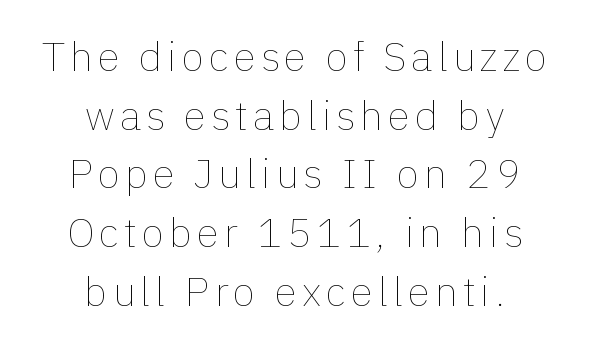
The image shows 41 px thin type, upright; set centered, normal line spacing (1.43x), not underlined; a medium x-height.
